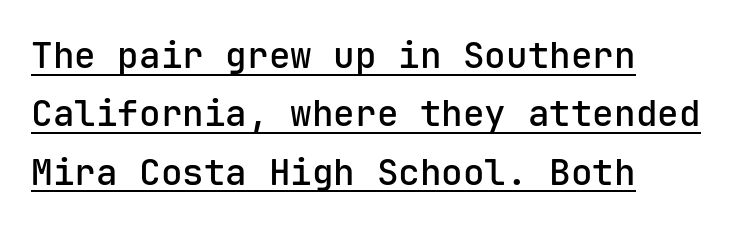
Leftover space on each line is placed entirely after the last word. The gaps between neighbouring characters are ordinary and unremarkable. The lettering holds an erect, upright posture throughout. Fixed-width glyphs throughout — classic coding-font behaviour. Vertical spacing — default.
